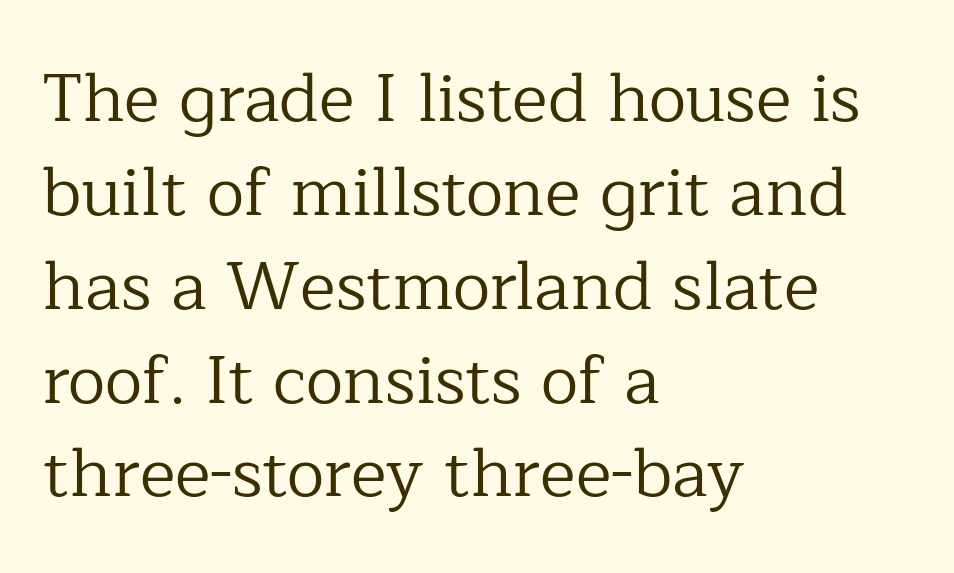
Is there any slant? The stems are plumb. The glyphs are unaccompanied by any horizontal stroke below them. This sample uses a serif face. The ragged edge is on the right, which tells us the setting is flush left. Here the designer chose a conventional face with non-uniform glyph widths. Each stroke keeps to a modest, everyday thickness or less.
